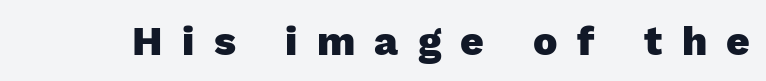
Q: Is the text bold? A: Yes.
Q: Is the text italic (slanted)? A: No, it is upright.
Q: Is the typeface a serif or a sans-serif typeface? A: Sans-serif.
Q: Is the text underlined? A: No.
Q: Is the spacing between letters normal or unusually wide? A: Unusually wide.
Q: Width (condensed, normal, or wide)? A: Normal.
Q: Stroke contrast? A: Low.
Q: x-height? A: Medium.
Q: Monospaced? A: No.
